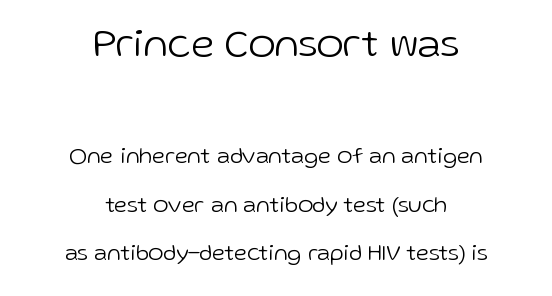
Q: Is the text bold? A: No.
Q: Is the text italic (slanted)? A: No, it is upright.
Q: Is the typeface a serif or a sans-serif typeface? A: Sans-serif.
Q: Is the text underlined? A: No.
Q: How is the paragraph aligned? A: Centered.
Q: Is the spacing between letters normal or unusually wide? A: Normal.
Q: Is the spacing between lines tight, normal or loose? A: Loose.
Q: Which block of text is set in a larger size, the first (top) or the second (bottom)? A: The first (top) one.
Q: Width (condensed, normal, or wide)? A: Normal.
Q: Stroke contrast? A: Low.
Q: x-height? A: Medium.
Q: Monospaced? A: No.
